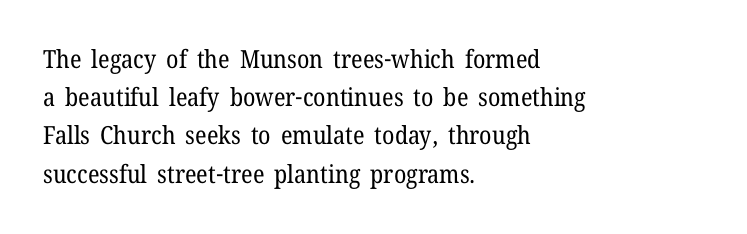
Q: Is the text bold? A: No.
Q: Is the text italic (slanted)? A: No, it is upright.
Q: Is the text underlined? A: No.
Q: How is the paragraph aligned? A: Left-aligned.
Q: Is the spacing between letters normal or unusually wide? A: Normal.
Q: Is the spacing between lines tight, normal or loose? A: Normal.
